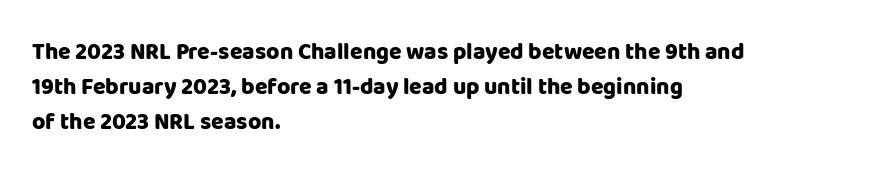
Q: Is the text bold? A: Yes.
Q: Is the text italic (slanted)? A: No, it is upright.
Q: Is the text underlined? A: No.
Q: How is the paragraph aligned? A: Left-aligned.
Q: Is the spacing between letters normal or unusually wide? A: Normal.
Q: Is the spacing between lines tight, normal or loose? A: Normal.
